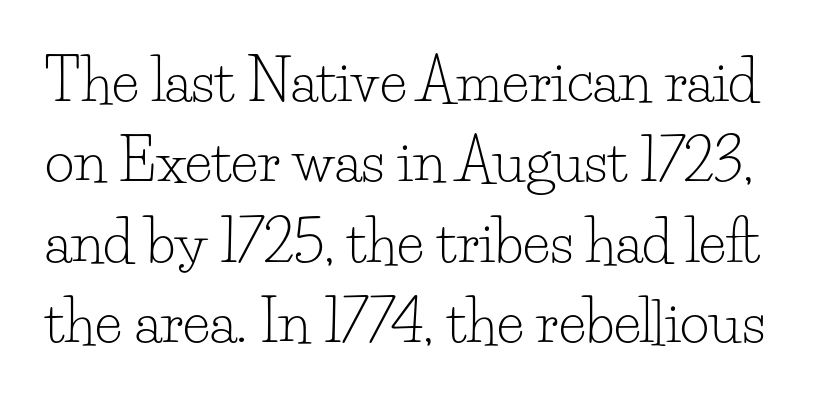
{"serif": "yes", "italic": "no", "bold": "no", "weight": "light", "width": "normal", "stroke_contrast": "low", "x_height": "small", "monospaced": "no", "underline": "no", "line_spacing": "normal", "line_spacing_ratio": 1.41, "letter_spacing": "normal", "letter_spacing_em": 0.0, "glyph_px": 57}
